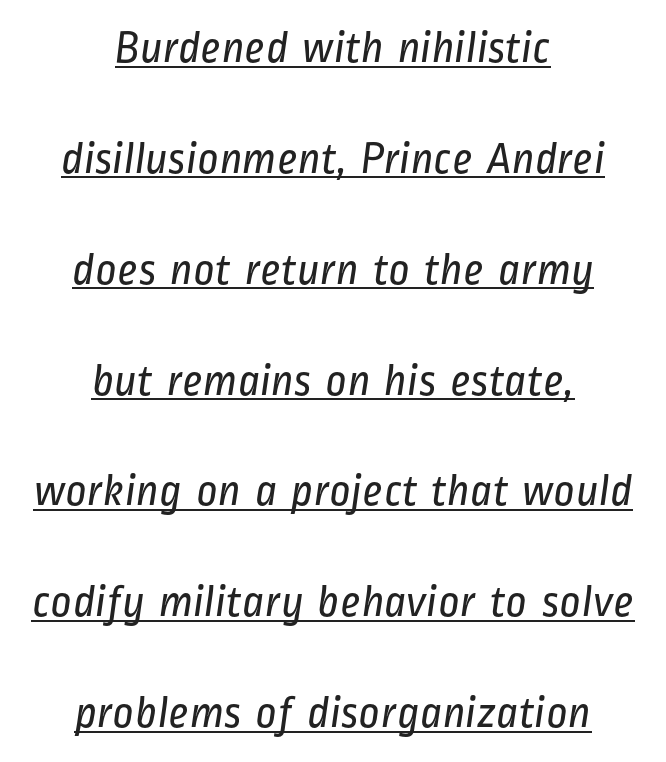
Visually the block forms a symmetrical silhouette, jagged on both flanks. Character widths vary here, with narrow letters taking less room than wide ones. Look at the tracking — it's just the regular setting, nothing added. Emphasis is given by a line drawn under the lettering.
